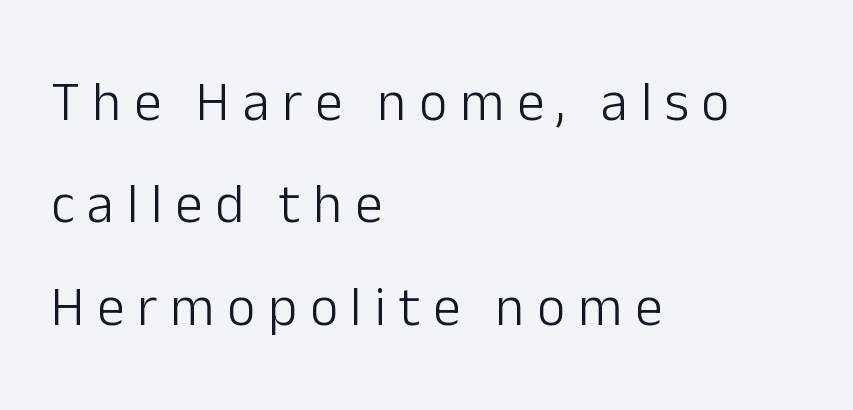
Every stem runs plumb, perpendicular to the baseline. Do the characters align in a grid? No, the font is proportional. Letters rest on an invisible, unmarked baseline. The weight tops out at a normal text grade. Short note: letters widely spaced.
